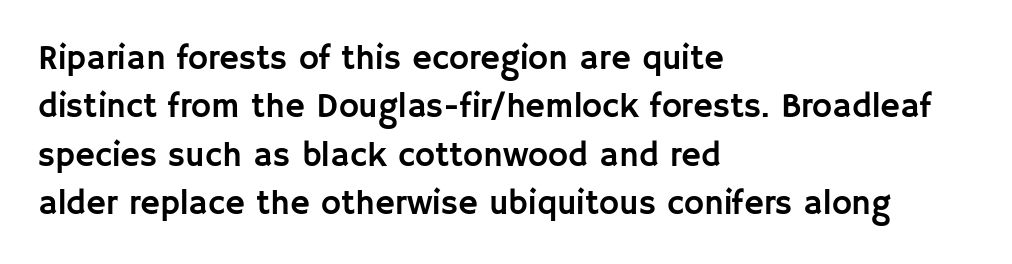
{"serif": "no", "italic": "no", "width": "normal", "stroke_contrast": "low", "x_height": "large", "monospaced": "no", "underline": "no", "align": "left", "line_spacing": "normal", "line_spacing_ratio": 1.42, "letter_spacing": "normal", "letter_spacing_em": 0.0, "glyph_px": 34}
